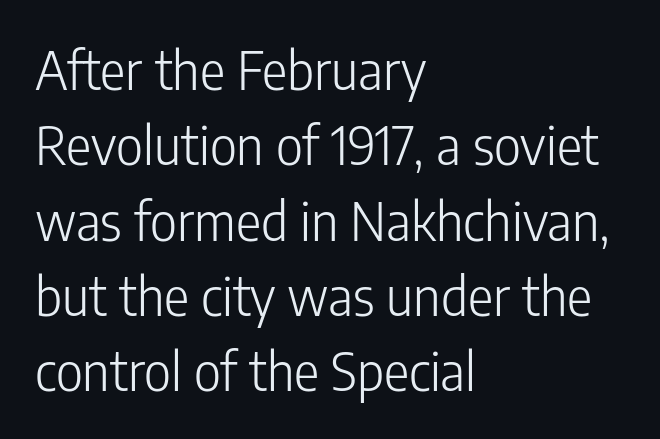
The image shows 53 px light, condensed sans-serif type, upright; set left-aligned, normal line spacing (1.42x), normal letter spacing, not underlined; low stroke contrast and a medium x-height.
